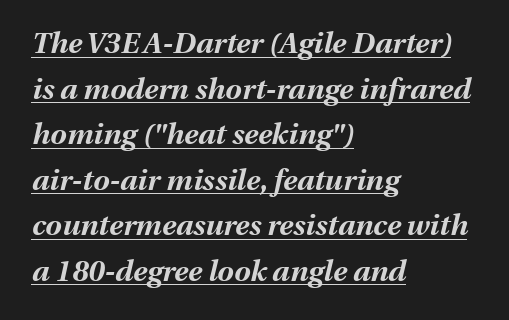
Q: Is the text bold? A: Yes.
Q: Is the text italic (slanted)? A: Yes, it leans right by about 13 degrees.
Q: Is the text underlined? A: Yes.
Q: How is the paragraph aligned? A: Left-aligned.
Q: Is the spacing between letters normal or unusually wide? A: Normal.
Q: Is the spacing between lines tight, normal or loose? A: Normal.
Q: Width (condensed, normal, or wide)? A: Normal.
Q: Stroke contrast? A: Medium.
Q: x-height? A: Medium.
Q: Monospaced? A: No.
